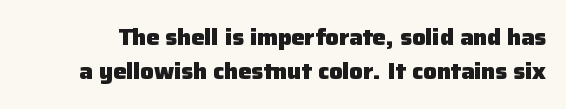
The image shows 22 px bold type, upright; set normal line spacing (1.54x), normal letter spacing, not underlined.
